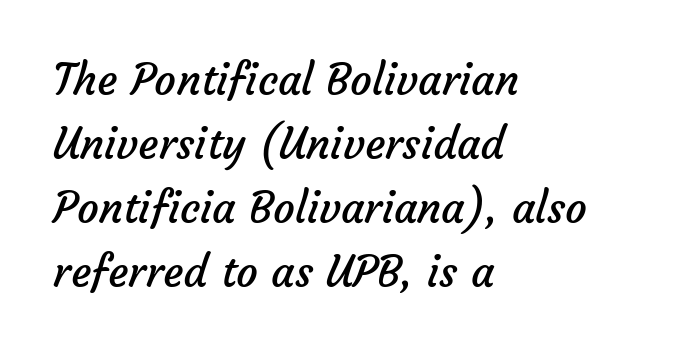
{"serif": "no", "bold": "no", "weight": "regular", "width": "normal", "stroke_contrast": "low", "x_height": "medium", "monospaced": "no", "underline": "no", "align": "left", "line_spacing": "normal", "line_spacing_ratio": 1.49, "letter_spacing": "normal", "letter_spacing_em": 0.0, "glyph_px": 43}
